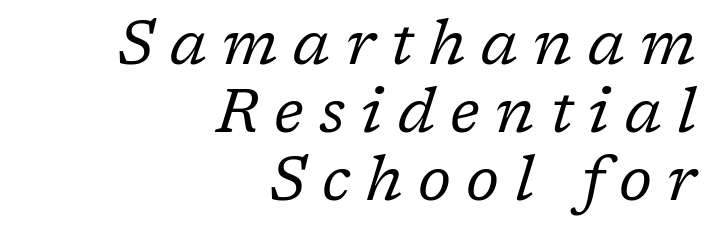
An italicized treatment has been applied to the whole sample. All the whitespace from short lines collects on the left. Rule under the text: the space is simply empty. The line texture is sparse and dotted thanks to wide tracking. Notice how descenders almost collide with the ascenders below — that's tight leading. Compared with a typical body face, this is equally light or lighter still.
